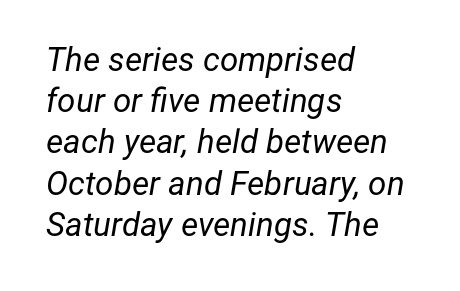
The image shows 33 px regular-weight type, italic (leaning right); set left-aligned, normal line spacing (1.25x), normal letter spacing, not underlined; low stroke contrast and a medium x-height.
